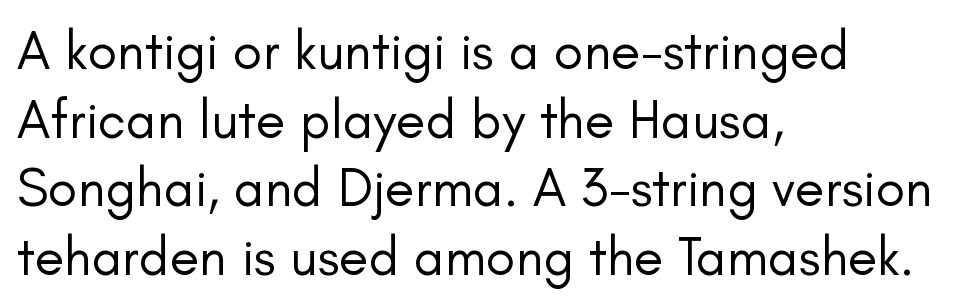
The image shows 54 px regular-weight sans-serif type, upright; set left-aligned, normal line spacing (1.27x), normal letter spacing, not underlined; low stroke contrast and a small x-height.
